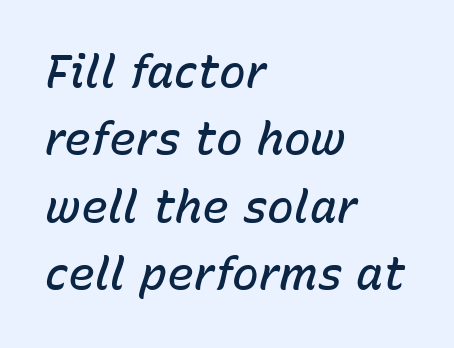
Q: Is the text bold? A: Semi-bold.
Q: Is the text italic (slanted)? A: Yes, it leans right by about 15 degrees.
Q: Is the text underlined? A: No.
Q: How is the paragraph aligned? A: Left-aligned.
Q: Is the spacing between letters normal or unusually wide? A: Normal.
Q: Is the spacing between lines tight, normal or loose? A: Normal.
Q: Width (condensed, normal, or wide)? A: Normal.
Q: Stroke contrast? A: Low.
Q: x-height? A: Medium.
Q: Monospaced? A: No.
